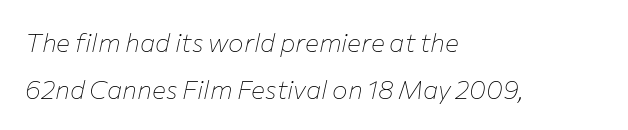
The image shows 26 px text type, italic (leaning right); set left-aligned, line spacing 1.8x, normal letter spacing, not underlined.
